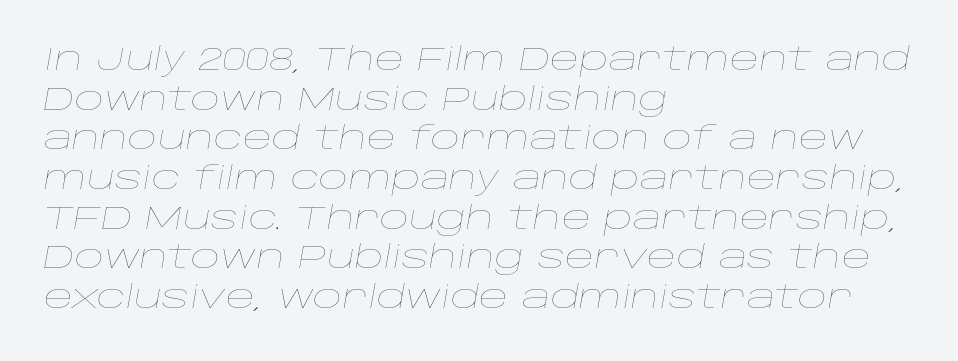
{"italic": "yes", "lean": "right", "slant_degrees": 10, "bold": "no", "weight": "thin", "width": "wide", "stroke_contrast": "low", "x_height": "large", "monospaced": "no", "underline": "no", "align": "left", "line_spacing_ratio": 1.24, "letter_spacing": "normal", "letter_spacing_em": 0.0, "glyph_px": 32}
